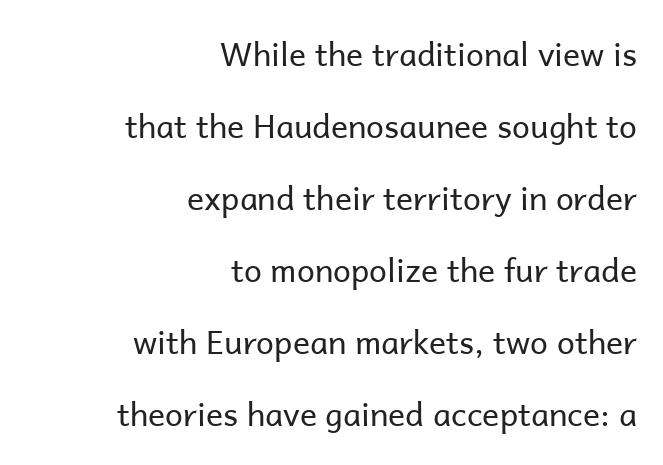
The image shows 32 px regular-weight sans-serif type, upright; set right-aligned, loose line spacing (2.25x), normal letter spacing, not underlined; low stroke contrast and a medium x-height.
